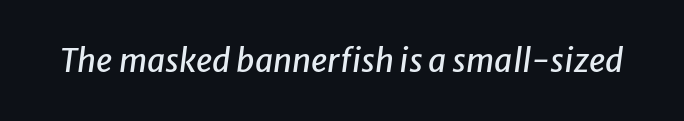
Just letters on the line, the space beneath them empty. Quick note: italic. No extra tracking has been applied to these lines. Character widths vary here, with narrow letters taking less room than wide ones.
